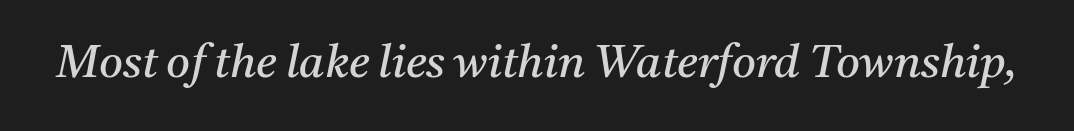
{"serif": "yes", "italic": "yes", "lean": "right", "slant_degrees": 11, "bold": "no", "weight": "regular", "width": "normal", "stroke_contrast": "medium", "x_height": "medium", "monospaced": "no", "underline": "no", "letter_spacing": "normal", "letter_spacing_em": 0.0, "glyph_px": 46}
